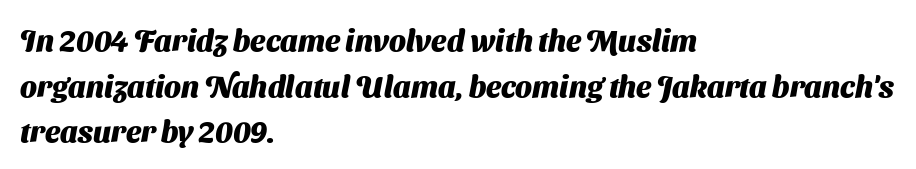
Students, this is bold: see how much ink each stroke carries. Descender tails drop into unmarked territory. The lines in this sample share a left origin and differ only in where they stop. The letters advance in unequal steps, a hallmark of proportional type. A typesetter would label this face a sans. Words appear dense and cohesive because spacing is normal.
